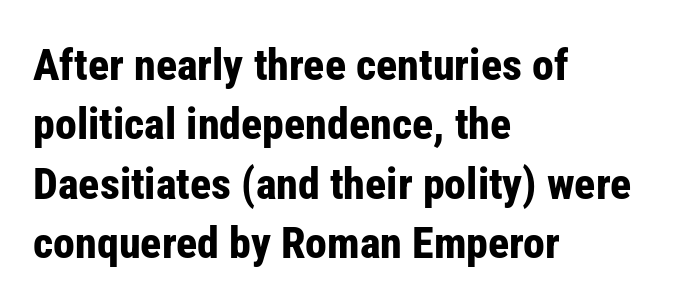
Default kerning and tracking; the words read as compact shapes. Has an underline been added? It has not. This sample has the flowing, uneven cadence of proportional lettering. Is this a sans? Yes — the strokes have no serifs.
